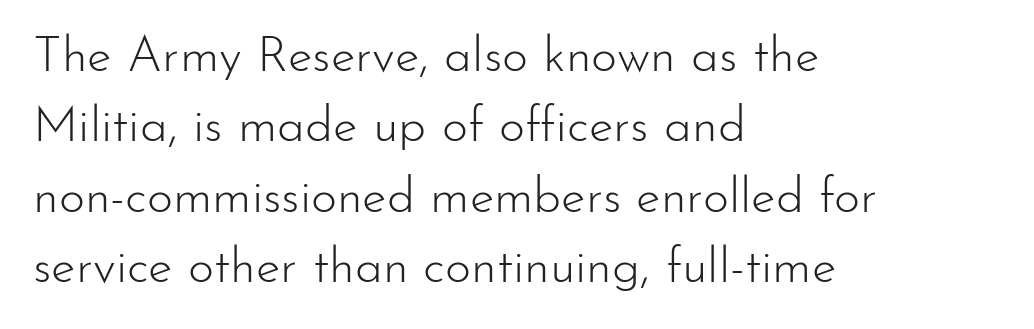
Q: Is the text bold? A: No.
Q: Is the text italic (slanted)? A: No, it is upright.
Q: Is the typeface a serif or a sans-serif typeface? A: Sans-serif.
Q: Is the text underlined? A: No.
Q: How is the paragraph aligned? A: Left-aligned.
Q: Is the spacing between letters normal or unusually wide? A: Normal.
Q: Is the spacing between lines tight, normal or loose? A: Normal.
Q: Width (condensed, normal, or wide)? A: Normal.
Q: Stroke contrast? A: Low.
Q: x-height? A: Small.
Q: Monospaced? A: No.
